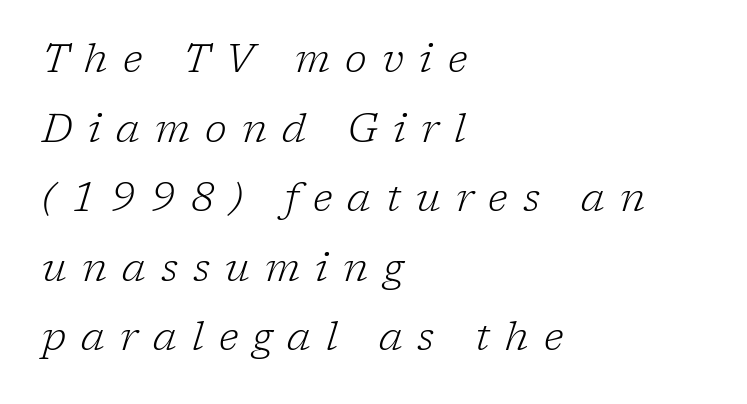
Q: Is the text bold? A: No.
Q: Is the text italic (slanted)? A: Yes, it leans right by about 17 degrees.
Q: Is the typeface a serif or a sans-serif typeface? A: Serif.
Q: Is the text underlined? A: No.
Q: How is the paragraph aligned? A: Left-aligned.
Q: Is the spacing between letters normal or unusually wide? A: Unusually wide.
Q: Width (condensed, normal, or wide)? A: Normal.
Q: Stroke contrast? A: Low.
Q: x-height? A: Medium.
Q: Monospaced? A: No.
